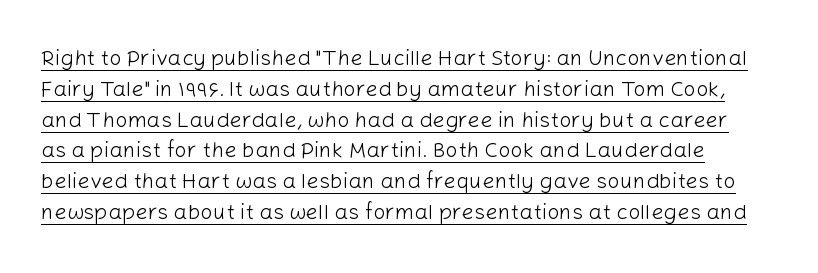
The rendered words wear a rule along their underside. A light-to-regular cut is what we see here. Italic? Not at all — the glyphs are vertical. Is the letter spacing exaggerated? No — it looks like the ordinary default. The designer left line spacing at the default.
